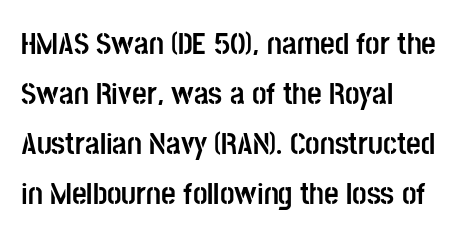
Q: Is the text bold? A: Yes.
Q: Is the text italic (slanted)? A: No, it is upright.
Q: Is the typeface a serif or a sans-serif typeface? A: Sans-serif.
Q: Is the text underlined? A: No.
Q: How is the paragraph aligned? A: Left-aligned.
Q: Is the spacing between letters normal or unusually wide? A: Normal.
Q: Is the spacing between lines tight, normal or loose? A: Normal.
Q: Width (condensed, normal, or wide)? A: Condensed.
Q: Stroke contrast? A: Low.
Q: x-height? A: Large.
Q: Monospaced? A: No.
